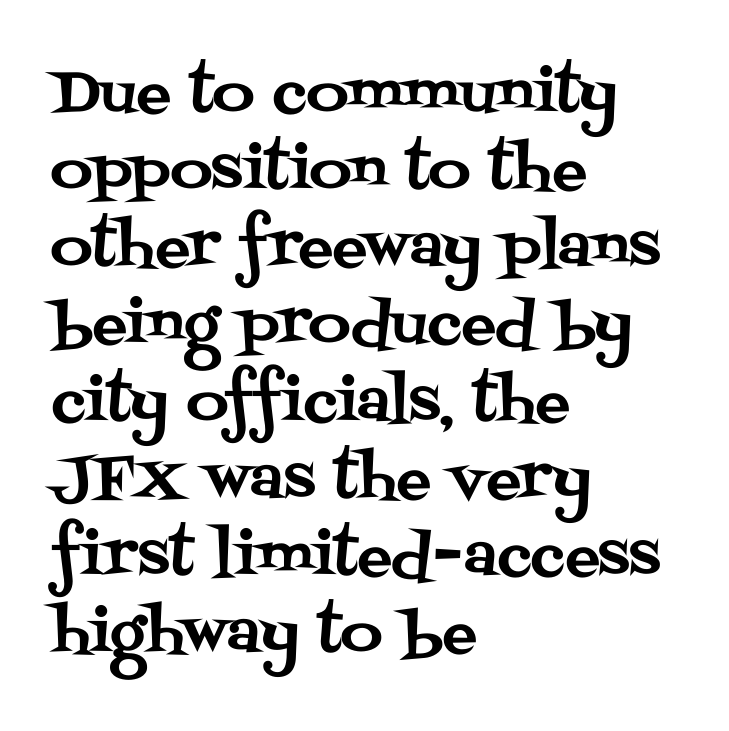
{"serif": "yes", "italic": "no", "width": "normal", "stroke_contrast": "medium", "x_height": "large", "monospaced": "no", "underline": "no", "align": "left", "line_spacing": "normal", "line_spacing_ratio": 1.33, "letter_spacing": "normal", "letter_spacing_em": 0.0, "glyph_px": 58}
